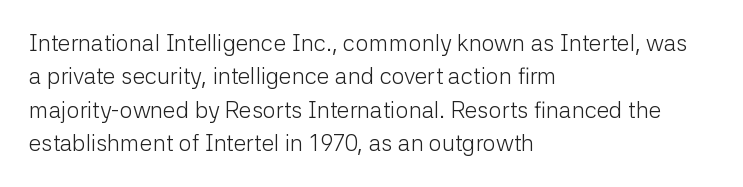
How would I describe the line gaps? Plain and ordinary. Just letters on the line, the space beneath them empty. Alignment: flush left. In terms of posture, this sample is upright.
